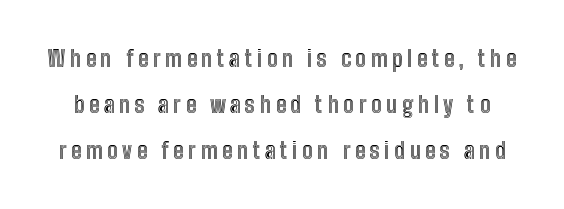
{"italic": "no", "underline": "no", "line_spacing": "loose", "line_spacing_ratio": 2.09, "letter_spacing": "wide", "letter_spacing_em": 0.21, "glyph_px": 22}
